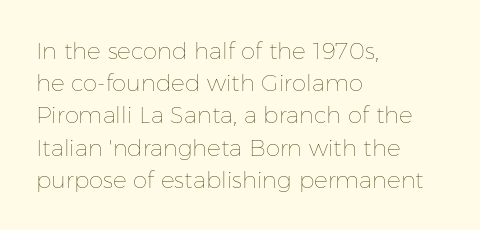
Q: Is the text bold? A: No.
Q: Is the text italic (slanted)? A: No, it is upright.
Q: Is the text underlined? A: No.
Q: How is the paragraph aligned? A: Left-aligned.
Q: Is the spacing between letters normal or unusually wide? A: Normal.
Q: Is the spacing between lines tight, normal or loose? A: Normal.
